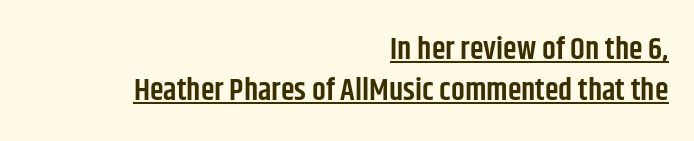
In CSS terms this would be text-align: right. Does the lettering tilt? It doesn't — this is upright. The tracking reads as untouched default to a designer's eye. Stroke terminals: plain, sans-serif.
